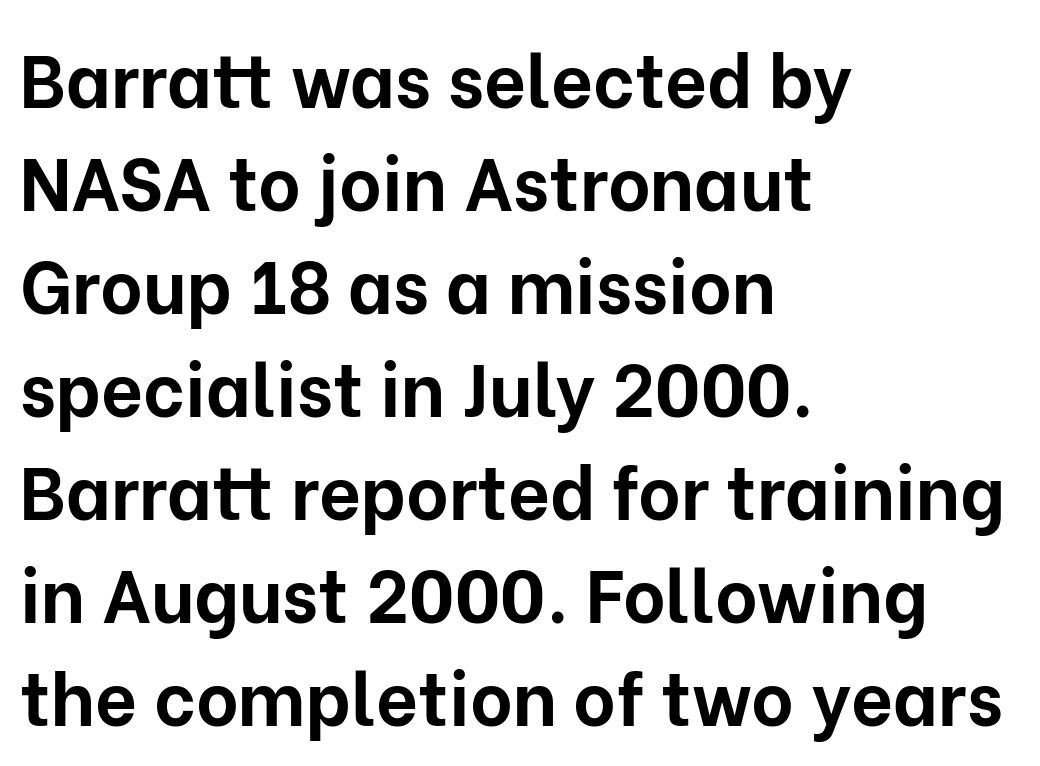
Q: Is the text bold? A: Yes.
Q: Is the text italic (slanted)? A: No, it is upright.
Q: Is the typeface a serif or a sans-serif typeface? A: Sans-serif.
Q: Is the text underlined? A: No.
Q: How is the paragraph aligned? A: Left-aligned.
Q: Is the spacing between letters normal or unusually wide? A: Normal.
Q: Is the spacing between lines tight, normal or loose? A: Normal.
Q: Width (condensed, normal, or wide)? A: Normal.
Q: Stroke contrast? A: Low.
Q: x-height? A: Medium.
Q: Monospaced? A: No.
